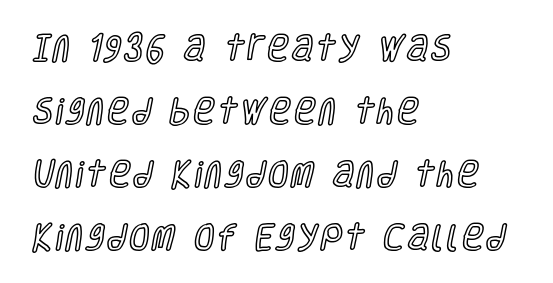
{"width": "condensed", "x_height": "large", "monospaced": "no", "underline": "no", "align": "left", "line_spacing": "loose", "line_spacing_ratio": 2.17, "glyph_px": 29}
